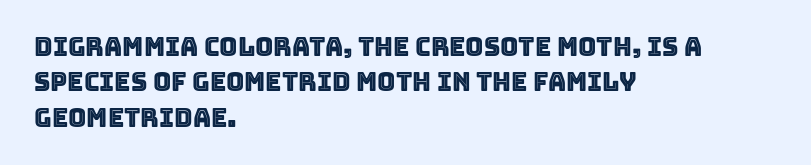
Q: Is the text italic (slanted)? A: No, it is upright.
Q: Is the text underlined? A: No.
Q: How is the paragraph aligned? A: Left-aligned.
Q: Is the spacing between letters normal or unusually wide? A: Normal.
Q: Is the spacing between lines tight, normal or loose? A: Normal.
